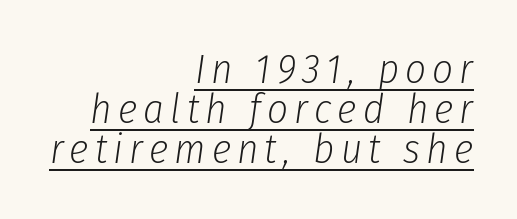
{"italic": "yes", "lean": "right", "slant_degrees": 8, "bold": "no", "weight": "light", "width": "condensed", "stroke_contrast": "low", "x_height": "medium", "monospaced": "no", "underline": "yes", "align": "right", "line_spacing": "tight", "line_spacing_ratio": 0.98, "glyph_px": 41}
